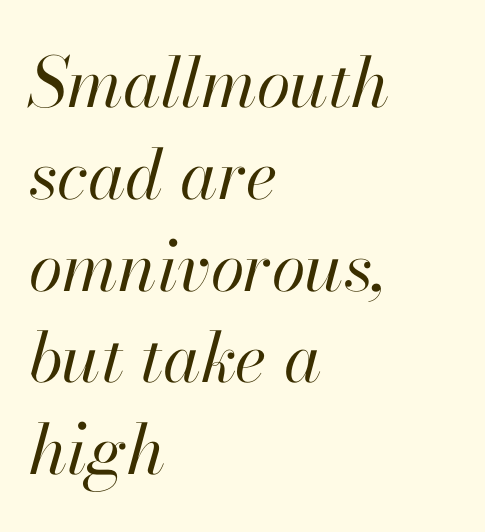
{"italic": "yes", "lean": "right", "slant_degrees": 13, "bold": "no", "weight": "regular", "width": "normal", "stroke_contrast": "high", "x_height": "small", "monospaced": "no", "underline": "no", "align": "left", "line_spacing": "normal", "line_spacing_ratio": 1.33, "letter_spacing": "normal", "letter_spacing_em": 0.0, "glyph_px": 69}
